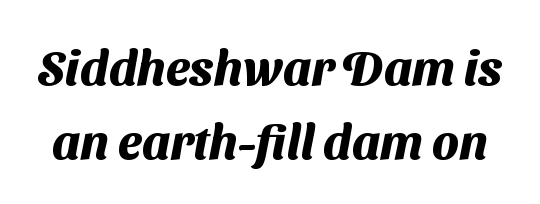
{"serif": "no", "bold": "yes", "weight": "heavy", "width": "normal", "stroke_contrast": "medium", "x_height": "medium", "monospaced": "no", "underline": "no", "line_spacing": "normal", "line_spacing_ratio": 1.52, "letter_spacing": "normal", "letter_spacing_em": 0.0, "glyph_px": 49}
